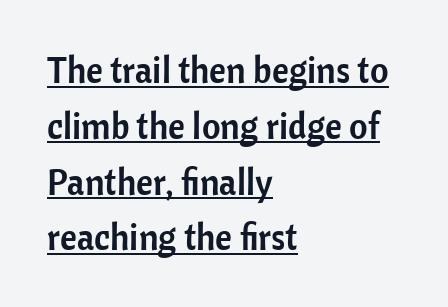
Observe the absence of serifs on each vertical stroke in this sample. Horizontal alignment here is leftward, the default for most running prose. Style check: upright. Notice how a bar underscores the lettering throughout.
